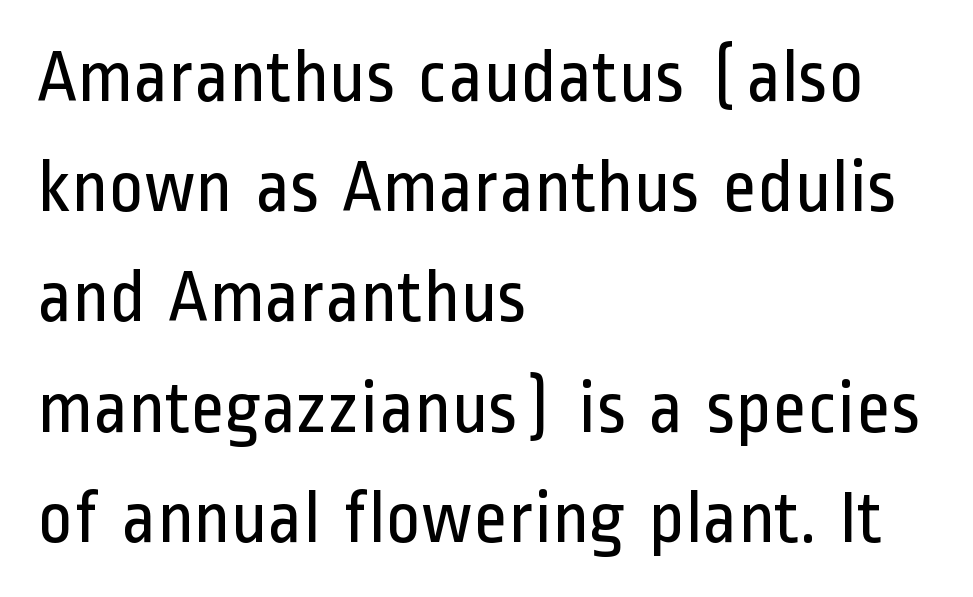
Q: Is the text bold? A: No.
Q: Is the text italic (slanted)? A: No, it is upright.
Q: Is the typeface a serif or a sans-serif typeface? A: Sans-serif.
Q: Is the text underlined? A: No.
Q: How is the paragraph aligned? A: Left-aligned.
Q: Is the spacing between letters normal or unusually wide? A: Normal.
Q: Is the spacing between lines tight, normal or loose? A: Normal.
Q: Width (condensed, normal, or wide)? A: Condensed.
Q: Stroke contrast? A: Low.
Q: x-height? A: Medium.
Q: Monospaced? A: No.
